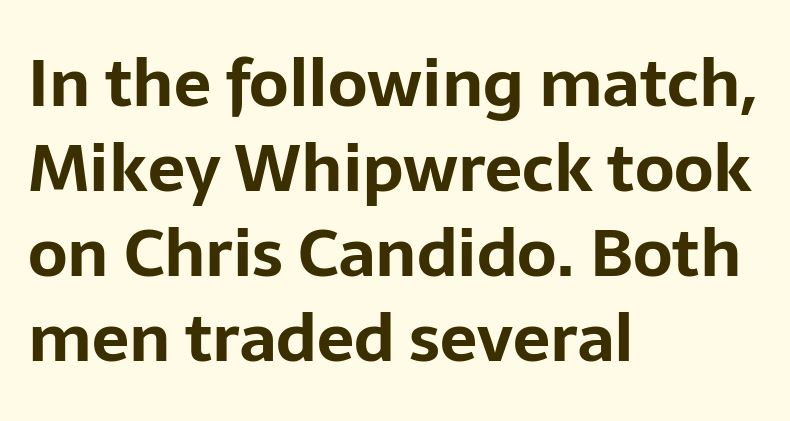
{"serif": "no", "italic": "no", "bold": "yes", "weight": "bold", "width": "normal", "stroke_contrast": "low", "x_height": "medium", "monospaced": "no", "underline": "no", "align": "left", "line_spacing": "normal", "line_spacing_ratio": 1.29, "letter_spacing": "normal", "letter_spacing_em": 0.0, "glyph_px": 66}
